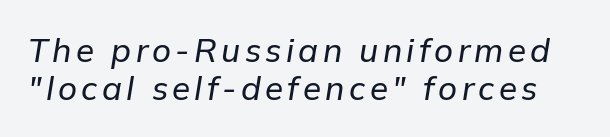
Q: Is the text italic (slanted)? A: Yes, it leans right by about 9 degrees.
Q: Is the text underlined? A: No.
Q: Is the spacing between lines tight, normal or loose? A: Tight.
Q: Width (condensed, normal, or wide)? A: Normal.
Q: Stroke contrast? A: Low.
Q: x-height? A: Medium.
Q: Monospaced? A: No.
